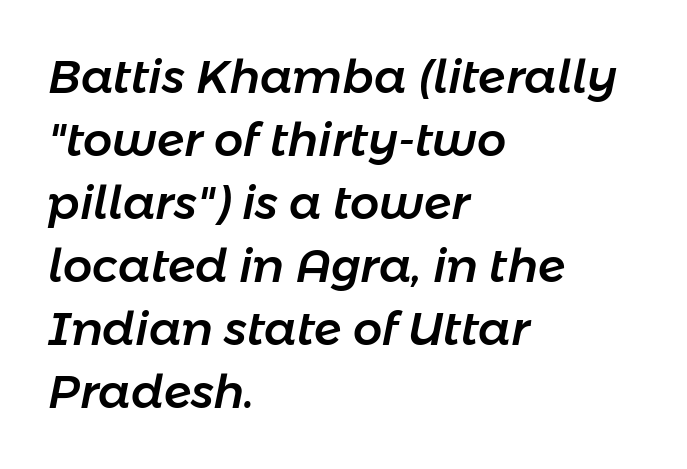
Q: Is the text italic (slanted)? A: Yes, it leans right by about 11 degrees.
Q: Is the text underlined? A: No.
Q: How is the paragraph aligned? A: Left-aligned.
Q: Is the spacing between letters normal or unusually wide? A: Normal.
Q: Is the spacing between lines tight, normal or loose? A: Normal.
Q: Width (condensed, normal, or wide)? A: Normal.
Q: Stroke contrast? A: Low.
Q: x-height? A: Medium.
Q: Monospaced? A: No.
